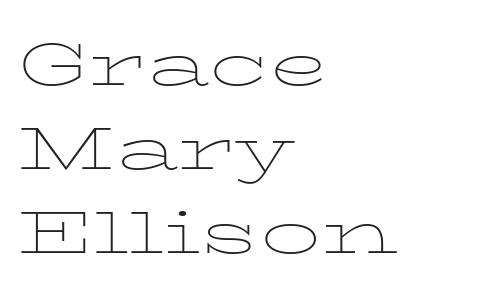
Old-style or modern, the face here clearly has serifs. Look at the tracking — it's just the regular setting, nothing added. Notice how the stems are strictly vertical — no italics here. The letters advance in unequal steps, a hallmark of proportional type. The area under the type is left untouched. Unbolded letterforms with no extra heft.
